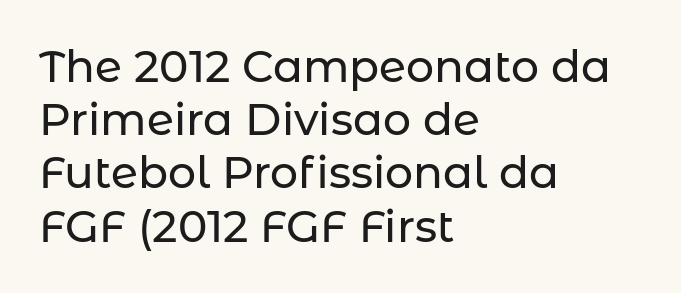
Q: Is the text italic (slanted)? A: No, it is upright.
Q: Is the typeface a serif or a sans-serif typeface? A: Sans-serif.
Q: Is the text underlined? A: No.
Q: How is the paragraph aligned? A: Left-aligned.
Q: Is the spacing between letters normal or unusually wide? A: Normal.
Q: Width (condensed, normal, or wide)? A: Normal.
Q: Stroke contrast? A: Low.
Q: x-height? A: Medium.
Q: Monospaced? A: No.
